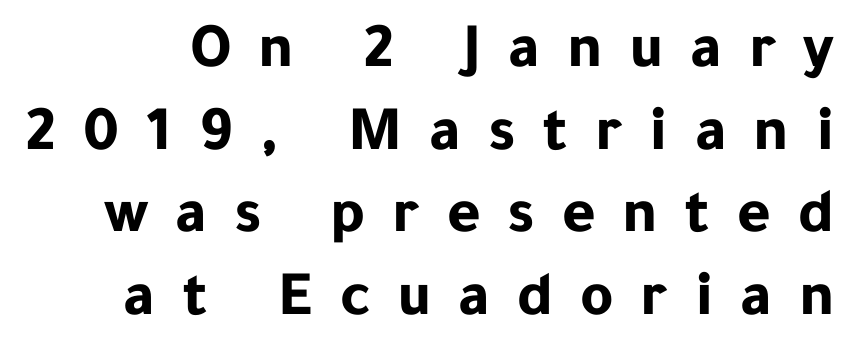
Q: Is the text bold? A: Yes.
Q: Is the text italic (slanted)? A: No, it is upright.
Q: Is the typeface a serif or a sans-serif typeface? A: Sans-serif.
Q: Is the text underlined? A: No.
Q: Is the spacing between letters normal or unusually wide? A: Unusually wide.
Q: Is the spacing between lines tight, normal or loose? A: Normal.
Q: Width (condensed, normal, or wide)? A: Normal.
Q: Stroke contrast? A: Low.
Q: x-height? A: Medium.
Q: Monospaced? A: No.
